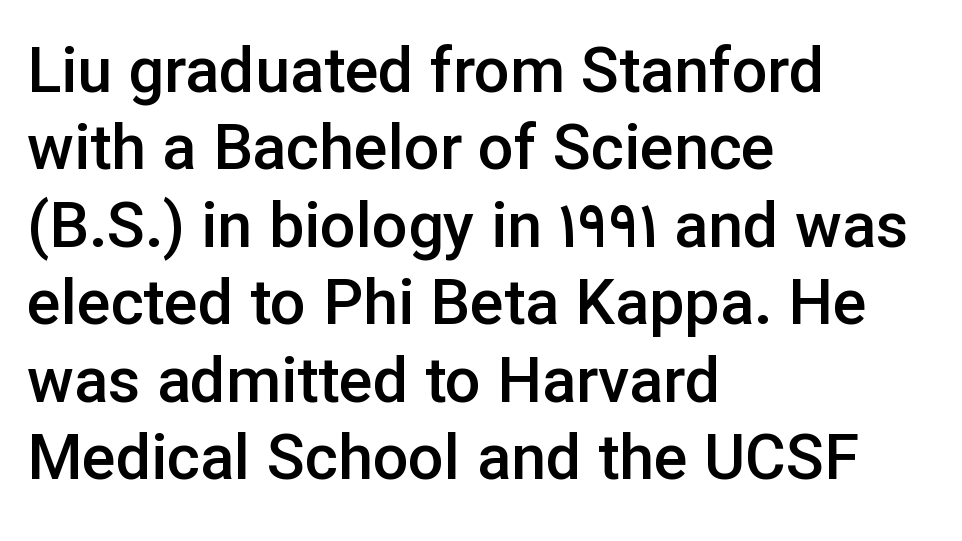
{"serif": "no", "italic": "no", "bold": "semi", "weight": "semibold", "width": "normal", "stroke_contrast": "low", "x_height": "medium", "monospaced": "no", "underline": "no", "align": "left", "line_spacing_ratio": 1.23, "letter_spacing": "normal", "letter_spacing_em": 0.0, "glyph_px": 63}
